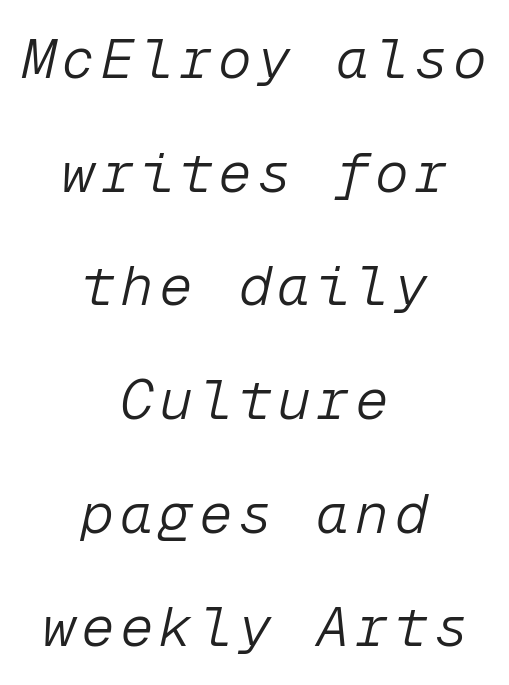
{"italic": "yes", "lean": "right", "slant_degrees": 12, "bold": "no", "weight": "light", "width": "normal", "stroke_contrast": "low", "x_height": "medium", "monospaced": "yes", "underline": "no", "align": "center", "line_spacing": "loose", "line_spacing_ratio": 2.03, "glyph_px": 56}
